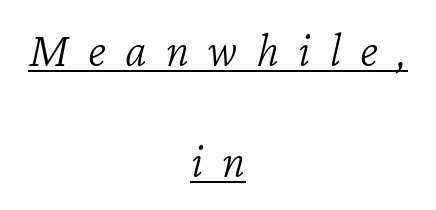
Summary of vertical rhythm: relaxed, with wide interline spacing. This sample uses an oblique cut, with every glyph tilted off the vertical. Beneath each row of characters lies a ruled line. Typeset on center — no edge is straight. The letters are spread apart with noticeably loose tracking. No extra ink here — the face is not bold.
